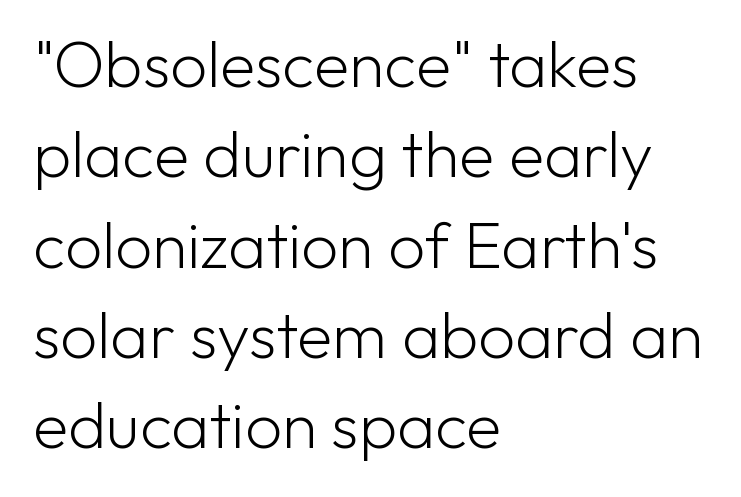
Q: Is the text bold? A: No.
Q: Is the text italic (slanted)? A: No, it is upright.
Q: Is the typeface a serif or a sans-serif typeface? A: Sans-serif.
Q: Is the text underlined? A: No.
Q: How is the paragraph aligned? A: Left-aligned.
Q: Is the spacing between letters normal or unusually wide? A: Normal.
Q: Is the spacing between lines tight, normal or loose? A: Normal.
Q: Width (condensed, normal, or wide)? A: Normal.
Q: Stroke contrast? A: Low.
Q: x-height? A: Medium.
Q: Monospaced? A: No.
